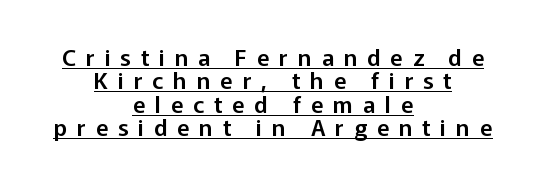
Q: Is the text italic (slanted)? A: No, it is upright.
Q: Is the text underlined? A: Yes.
Q: How is the paragraph aligned? A: Centered.
Q: Is the spacing between letters normal or unusually wide? A: Unusually wide.
Q: Is the spacing between lines tight, normal or loose? A: Tight.
